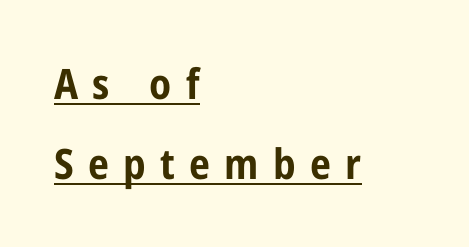
Q: Is the text bold? A: Yes.
Q: Is the text italic (slanted)? A: No, it is upright.
Q: Is the typeface a serif or a sans-serif typeface? A: Sans-serif.
Q: Is the text underlined? A: Yes.
Q: How is the paragraph aligned? A: Left-aligned.
Q: Is the spacing between letters normal or unusually wide? A: Unusually wide.
Q: Is the spacing between lines tight, normal or loose? A: Loose.
Q: Width (condensed, normal, or wide)? A: Condensed.
Q: Stroke contrast? A: Low.
Q: x-height? A: Medium.
Q: Monospaced? A: No.
